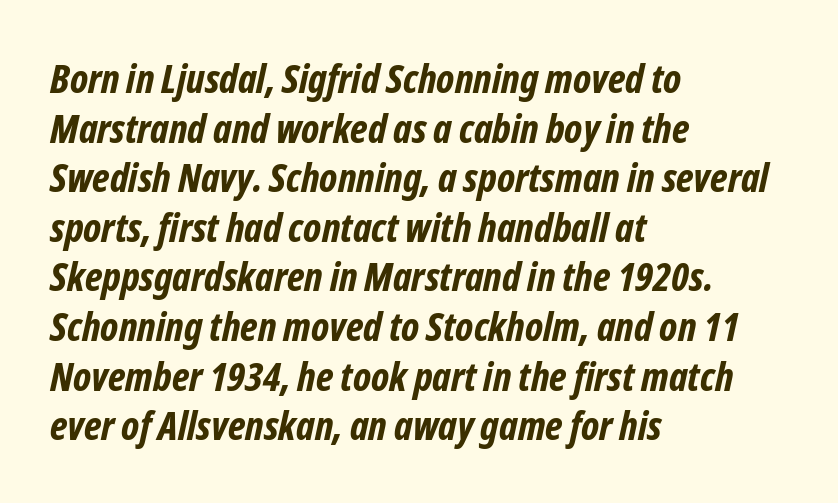
The image shows 40 px bold, condensed sans-serif type; set left-aligned, line spacing 1.24x, normal letter spacing, not underlined; low stroke contrast and a medium x-height.
